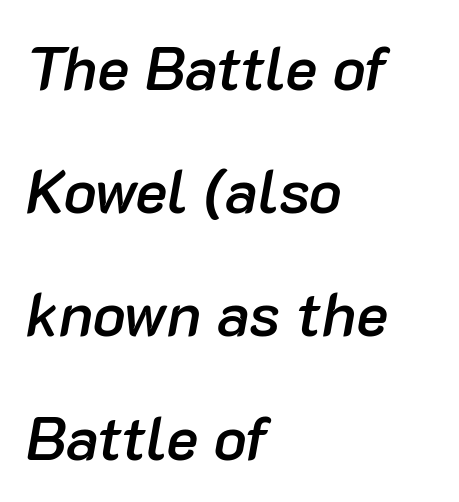
The glyphs are unaccompanied by any horizontal stroke below them. These lines keep a tight, regular rhythm from letter to letter. This is the in-between weight designers call semibold or demi. In terms of leading, this rendering errs on the spacious side. Varying glyph widths throughout — classic text-font behaviour.
